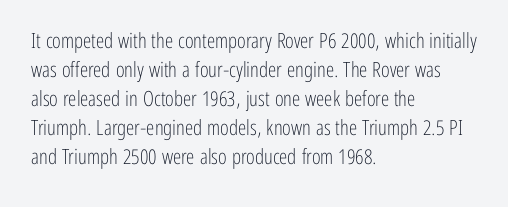
{"italic": "no", "bold": "no", "underline": "no", "align": "left", "line_spacing": "normal", "line_spacing_ratio": 1.38, "letter_spacing": "normal", "letter_spacing_em": 0.0, "glyph_px": 21}
